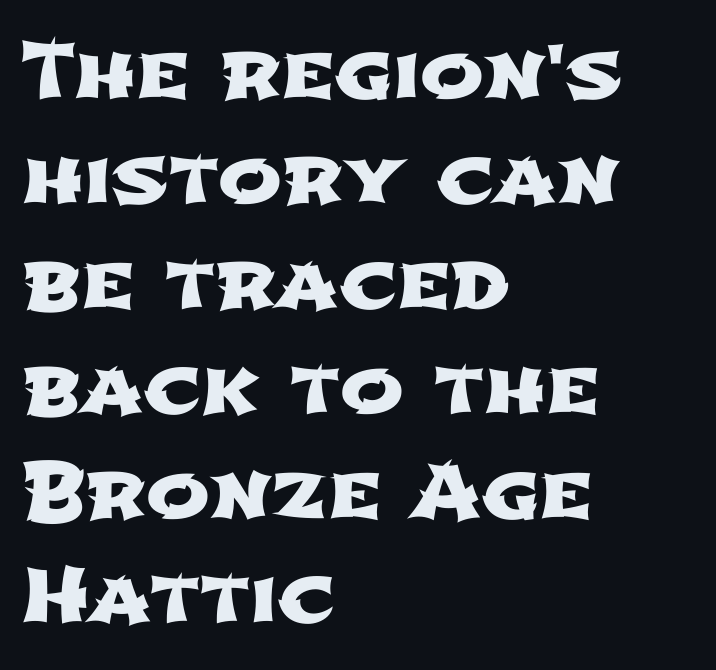
This sample has the flowing, uneven cadence of proportional lettering. In terms of letterform style, serifs are entirely absent. Students, note that the glyphs here touch the page at normal intervals. The text block is weighted toward the left margin, trailing off unevenly rightward.
